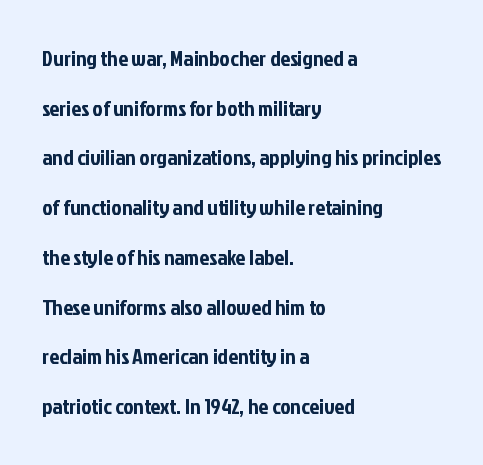
{"italic": "no", "underline": "no", "align": "left", "line_spacing": "loose", "line_spacing_ratio": 2.26, "letter_spacing": "normal", "letter_spacing_em": 0.0, "glyph_px": 22}
